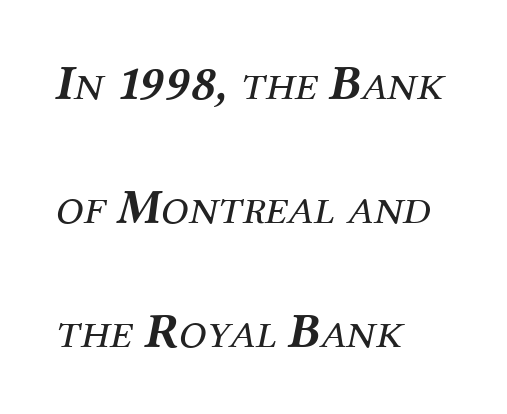
{"serif": "yes", "italic": "yes", "lean": "right", "slant_degrees": 12, "bold": "no", "weight": "regular", "width": "normal", "stroke_contrast": "medium", "x_height": "medium", "monospaced": "no", "underline": "no", "align": "left", "line_spacing": "loose", "line_spacing_ratio": 2.48, "letter_spacing": "normal", "letter_spacing_em": 0.0, "glyph_px": 50}
